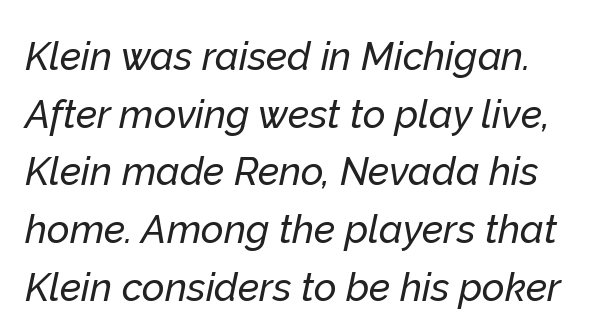
The image shows 39 px text type, italic (leaning right); set normal line spacing (1.48x), normal letter spacing, not underlined; low stroke contrast and a medium x-height.
